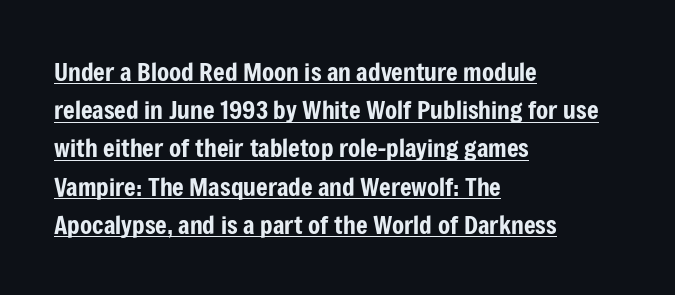
Q: Is the text italic (slanted)? A: No, it is upright.
Q: Is the text underlined? A: Yes.
Q: How is the paragraph aligned? A: Left-aligned.
Q: Is the spacing between letters normal or unusually wide? A: Normal.
Q: Is the spacing between lines tight, normal or loose? A: Normal.
